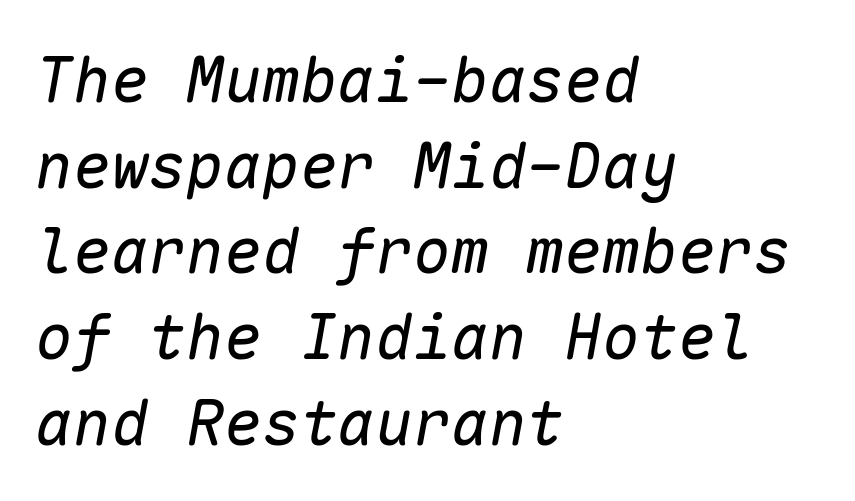
The image shows 63 px regular-weight type, italic (leaning right), monospaced; set left-aligned, normal line spacing (1.36x), normal letter spacing, not underlined; low stroke contrast and a medium x-height.
